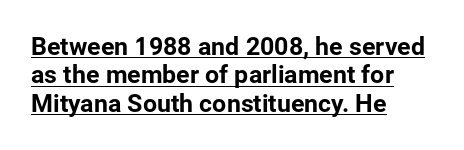
Q: Is the text italic (slanted)? A: No, it is upright.
Q: Is the text underlined? A: Yes.
Q: How is the paragraph aligned? A: Left-aligned.
Q: Is the spacing between letters normal or unusually wide? A: Normal.
Q: Is the spacing between lines tight, normal or loose? A: Tight.
